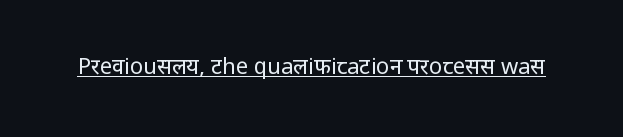
The image shows 22 px text type, upright; set normal letter spacing, underlined.
